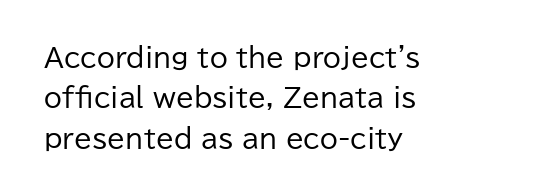
{"italic": "no", "bold": "no", "underline": "no", "align": "left", "line_spacing": "normal", "line_spacing_ratio": 1.55, "letter_spacing": "normal", "letter_spacing_em": 0.0, "glyph_px": 26}
